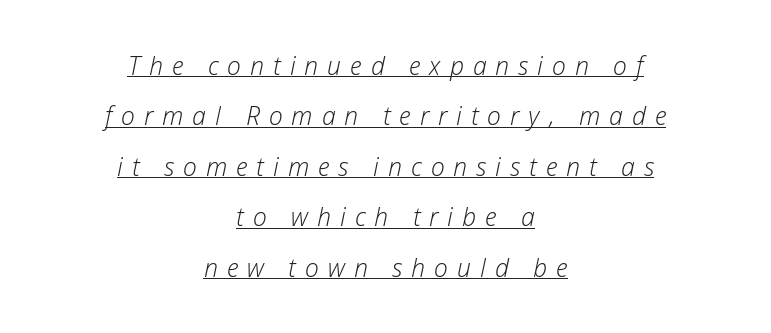
Q: Is the text bold? A: No.
Q: Is the text italic (slanted)? A: Yes, it leans right by about 12 degrees.
Q: Is the text underlined? A: Yes.
Q: How is the paragraph aligned? A: Centered.
Q: Is the spacing between letters normal or unusually wide? A: Unusually wide.
Q: Is the spacing between lines tight, normal or loose? A: Loose.
